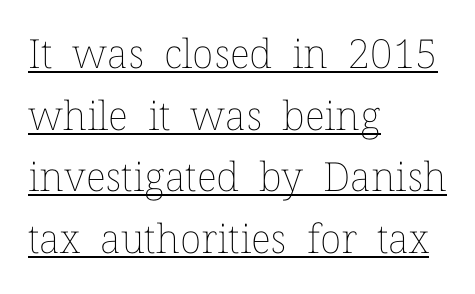
{"italic": "no", "bold": "no", "weight": "thin", "width": "normal", "stroke_contrast": "low", "x_height": "medium", "monospaced": "no", "underline": "yes", "align": "left", "line_spacing": "normal", "line_spacing_ratio": 1.54, "letter_spacing": "normal", "letter_spacing_em": 0.0, "glyph_px": 40}
